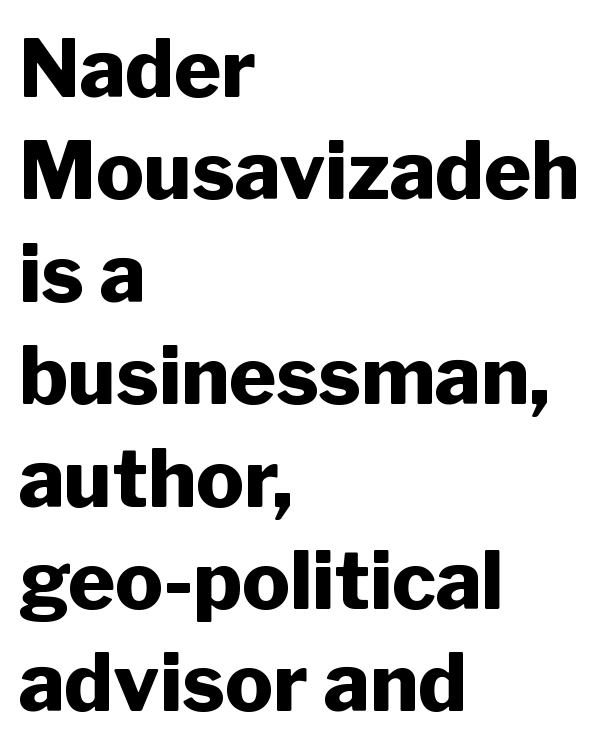
The image shows 80 px heavy sans-serif type, upright; set left-aligned, normal line spacing (1.28x), normal letter spacing, not underlined; low stroke contrast and a medium x-height.
